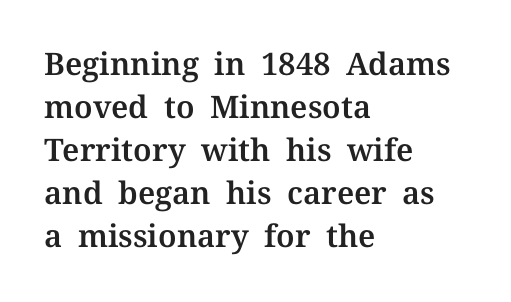
The passage shown is typed in a proportional face where columns would drift. Glyph-to-glyph distance matches everyday printed text. Observe the serifs anchoring each vertical stroke in this sample. Is there much room between lines? A standard amount, neither cramped nor airy.
